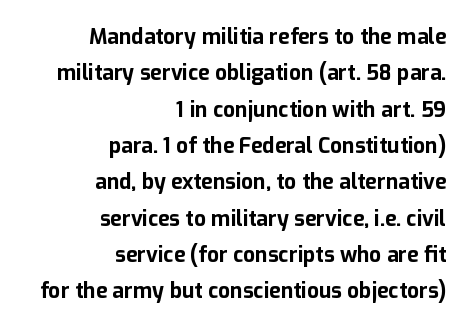
Q: Is the text bold? A: Yes.
Q: Is the text italic (slanted)? A: No, it is upright.
Q: Is the text underlined? A: No.
Q: How is the paragraph aligned? A: Right-aligned.
Q: Is the spacing between letters normal or unusually wide? A: Normal.
